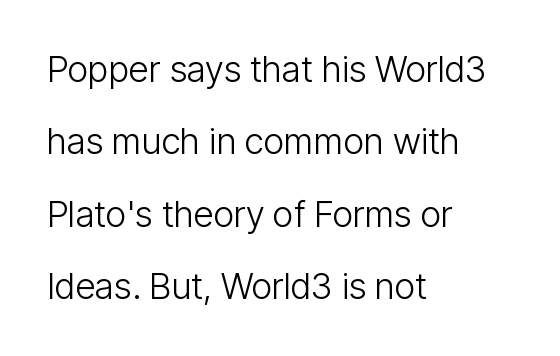
The image shows 36 px light, condensed sans-serif type, upright; set left-aligned, loose line spacing (2.01x), normal letter spacing, not underlined; low stroke contrast and a medium x-height.
